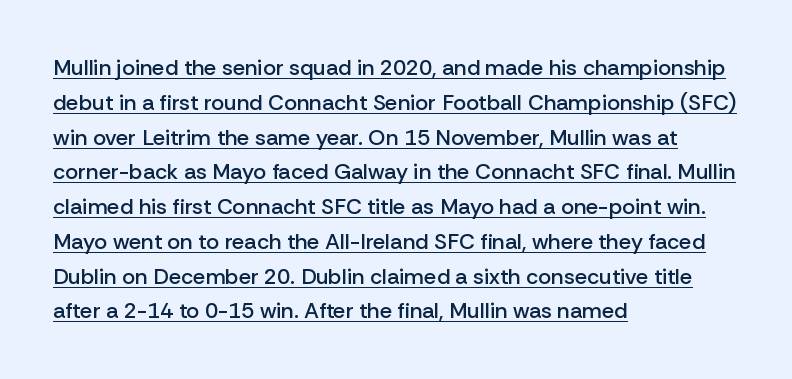
The image shows 22 px text type, upright; set left-aligned, normal line spacing (1.58x), normal letter spacing, underlined.
